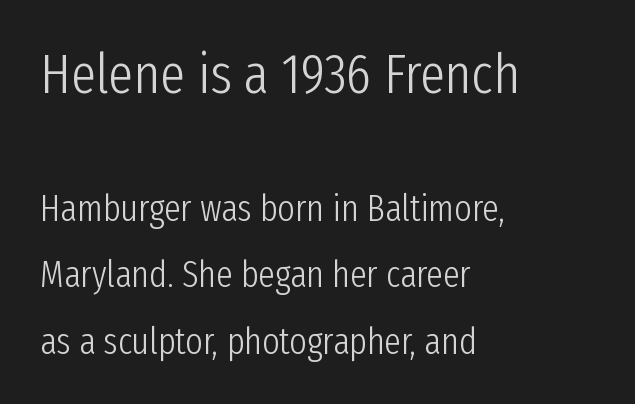
Rule under the text: the space is simply empty. Which margin do the lines hug? The left one — the right edge is uneven. Weight: not bold — regular or lighter. Whoever set this made the first block the dominant, larger element.
